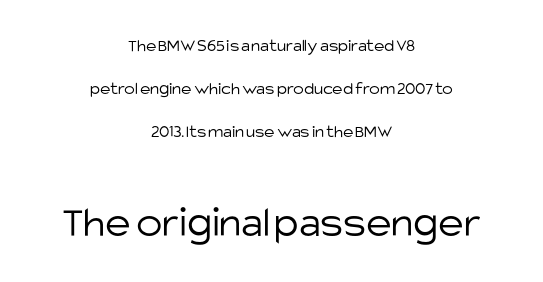
Q: Is the text bold? A: No.
Q: Is the text italic (slanted)? A: No, it is upright.
Q: Is the typeface a serif or a sans-serif typeface? A: Sans-serif.
Q: Is the text underlined? A: No.
Q: How is the paragraph aligned? A: Centered.
Q: Is the spacing between letters normal or unusually wide? A: Normal.
Q: Is the spacing between lines tight, normal or loose? A: Loose.
Q: Which block of text is set in a larger size, the first (top) or the second (bottom)? A: The second (bottom) one.
Q: Width (condensed, normal, or wide)? A: Normal.
Q: Stroke contrast? A: Low.
Q: x-height? A: Large.
Q: Monospaced? A: No.
